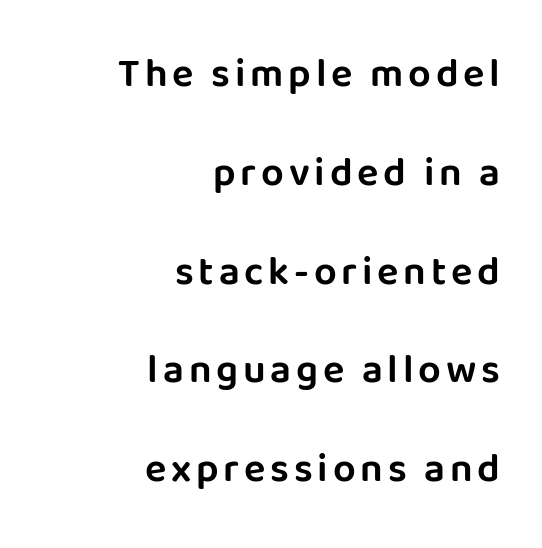
{"serif": "no", "italic": "no", "width": "normal", "stroke_contrast": "low", "x_height": "large", "monospaced": "no", "underline": "no", "align": "right", "line_spacing": "loose", "line_spacing_ratio": 2.47, "glyph_px": 40}
